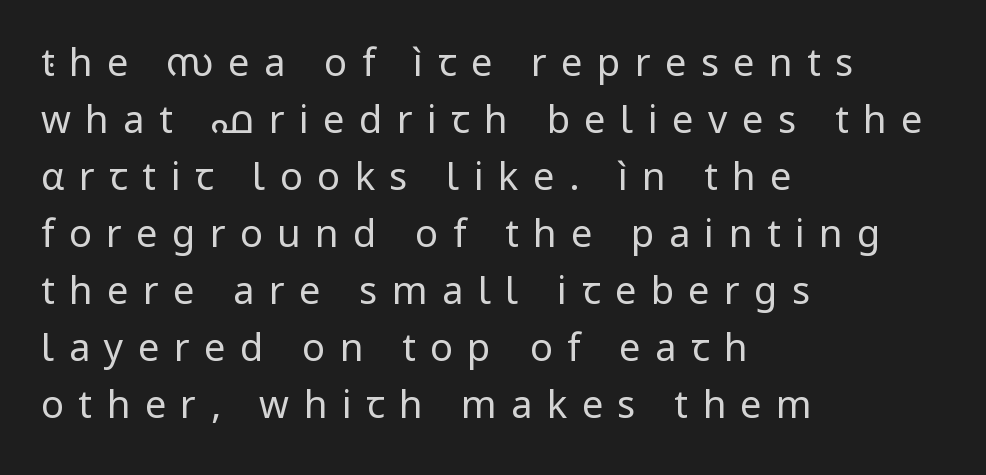
Q: Is the text bold? A: No.
Q: Is the text italic (slanted)? A: No, it is upright.
Q: Is the typeface a serif or a sans-serif typeface? A: Sans-serif.
Q: Is the text underlined? A: No.
Q: How is the paragraph aligned? A: Left-aligned.
Q: Is the spacing between letters normal or unusually wide? A: Unusually wide.
Q: Is the spacing between lines tight, normal or loose? A: Normal.
Q: Width (condensed, normal, or wide)? A: Normal.
Q: Stroke contrast? A: Low.
Q: x-height? A: Medium.
Q: Monospaced? A: No.
